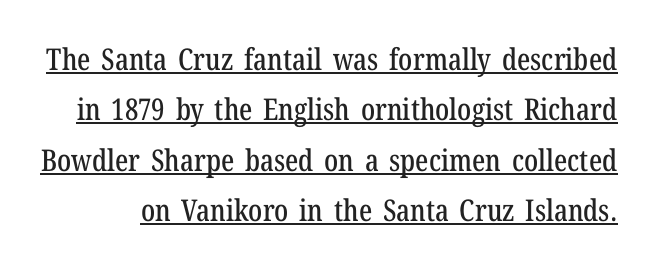
Q: Is the text italic (slanted)? A: No, it is upright.
Q: Is the typeface a serif or a sans-serif typeface? A: Serif.
Q: Is the text underlined? A: Yes.
Q: Is the spacing between letters normal or unusually wide? A: Normal.
Q: Is the spacing between lines tight, normal or loose? A: Normal.
Q: Width (condensed, normal, or wide)? A: Condensed.
Q: Stroke contrast? A: Low.
Q: x-height? A: Medium.
Q: Monospaced? A: No.
